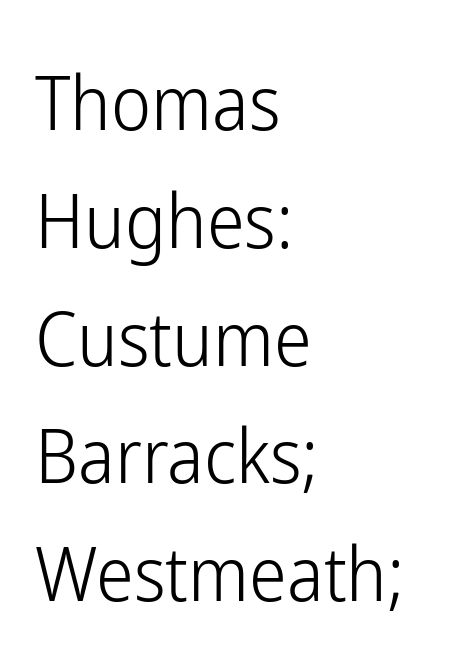
Q: Is the text bold? A: No.
Q: Is the text italic (slanted)? A: No, it is upright.
Q: Is the typeface a serif or a sans-serif typeface? A: Sans-serif.
Q: Is the text underlined? A: No.
Q: How is the paragraph aligned? A: Left-aligned.
Q: Is the spacing between letters normal or unusually wide? A: Normal.
Q: Is the spacing between lines tight, normal or loose? A: Normal.
Q: Width (condensed, normal, or wide)? A: Condensed.
Q: Stroke contrast? A: Low.
Q: x-height? A: Medium.
Q: Monospaced? A: No.
